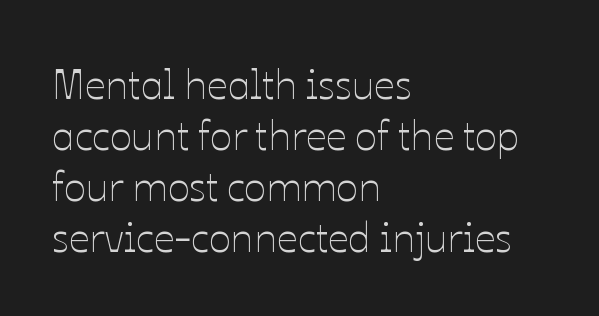
{"italic": "no", "bold": "no", "weight": "thin", "width": "normal", "stroke_contrast": "low", "x_height": "medium", "monospaced": "no", "underline": "no", "align": "left", "line_spacing_ratio": 1.24, "letter_spacing": "normal", "letter_spacing_em": 0.0, "glyph_px": 41}
